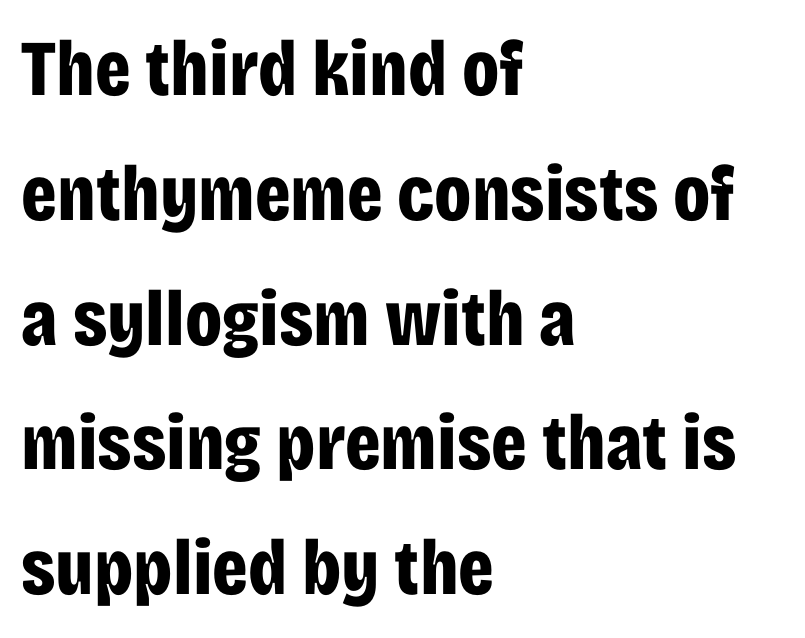
{"serif": "no", "italic": "no", "bold": "yes", "weight": "bold", "width": "condensed", "stroke_contrast": "low", "x_height": "large", "monospaced": "no", "underline": "no", "align": "left", "line_spacing": "normal", "line_spacing_ratio": 1.58, "letter_spacing": "normal", "letter_spacing_em": 0.0, "glyph_px": 79}
